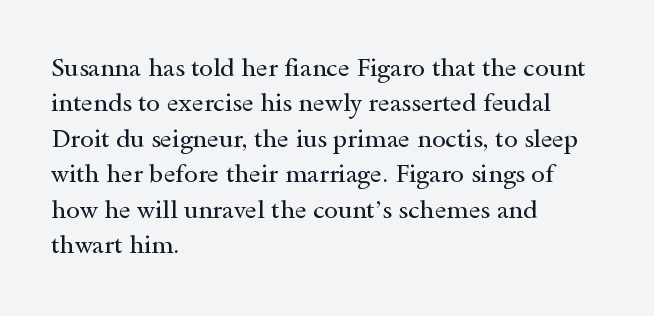
The image shows 25 px text type, upright; set left-aligned, normal line spacing (1.42x), normal letter spacing, not underlined.
